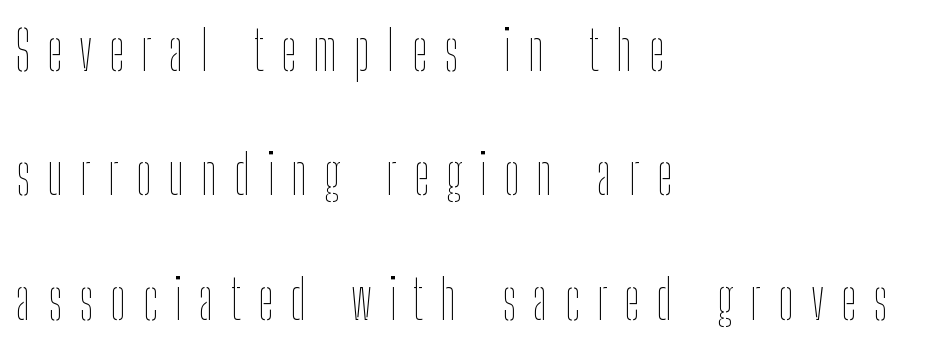
Unbolded letterforms with no extra heft. Airy leading. Ascenders rise straight up at ninety degrees. The face used here is proportionally spaced, like ordinary book or web type. The gap between lines stays unmarked. Loose tracking; the words dissolve into strings of separated letters.
